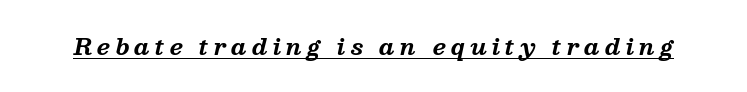
The image shows 22 px bold type, italic (leaning right); set unusually wide letter spacing (+0.23 em), underlined.
